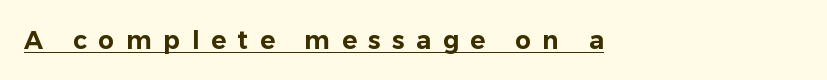
The gaps between neighbouring characters are conspicuously large. In terms of posture, this sample is upright. Compared with a centered layout, this one pins lines to the left instead. The rendering uses the underline text-decoration.
